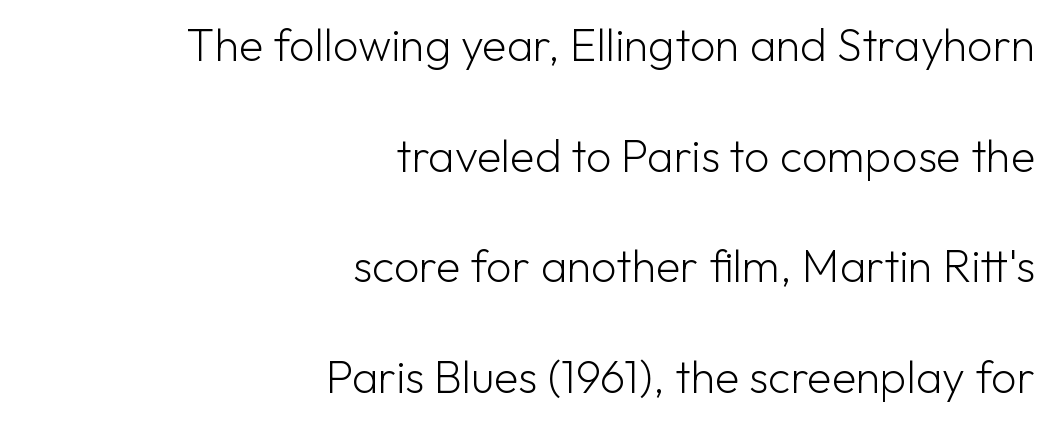
The image shows 45 px light sans-serif type, upright; set right-aligned, loose line spacing (2.46x), normal letter spacing, not underlined; low stroke contrast and a medium x-height.
